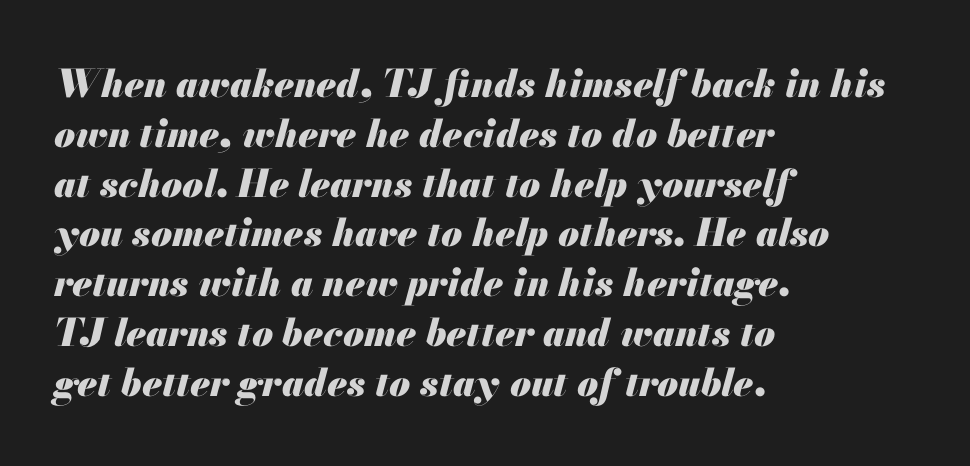
The face used here is proportionally spaced, like ordinary book or web type. Short and long lines alike share a common starting point at left. The sample has been set heavy, in full bold. Interline gaps are of average width in this sample. Observe the ordinary spacing: letters are neighbours, not strangers. Decoration check: the copy has no underline.
